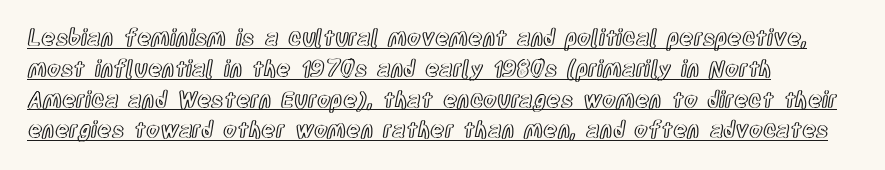
Where is the straight margin? On the left. Short note: letters normally spaced. A typesetter would call this leading conventional body-copy spacing. The glyphs are accompanied by a horizontal stroke just below them.
